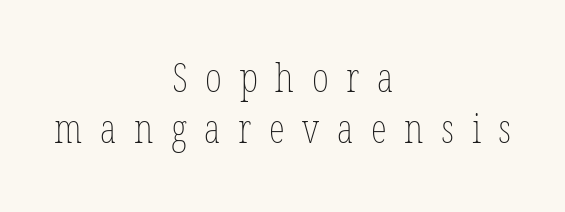
{"bold": "no", "weight": "thin", "width": "condensed", "stroke_contrast": "low", "x_height": "medium", "monospaced": "no", "underline": "no", "align": "center", "line_spacing_ratio": 1.24, "letter_spacing": "wide", "letter_spacing_em": 0.43, "glyph_px": 41}
